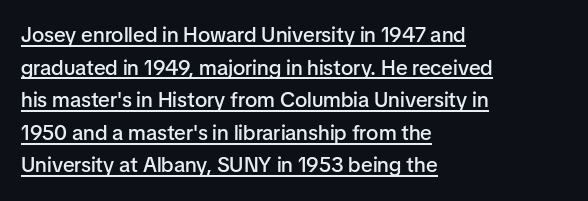
The image shows 21 px text type, upright; set left-aligned, normal line spacing (1.55x), normal letter spacing, underlined.
